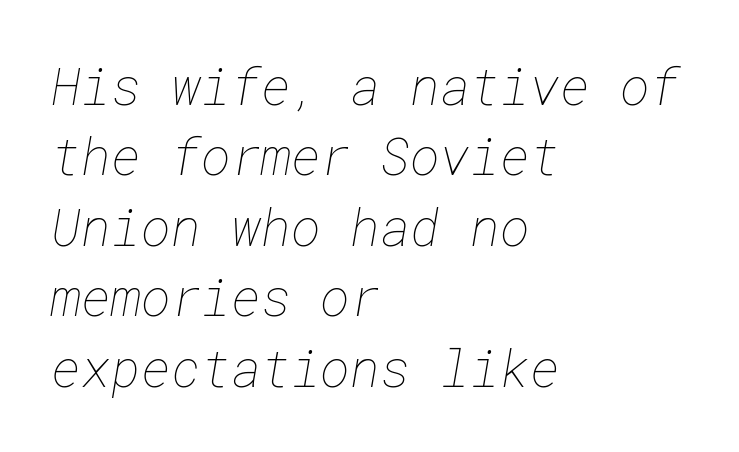
Q: Is the text bold? A: No.
Q: Is the text underlined? A: No.
Q: How is the paragraph aligned? A: Left-aligned.
Q: Is the spacing between letters normal or unusually wide? A: Normal.
Q: Is the spacing between lines tight, normal or loose? A: Normal.
Q: Width (condensed, normal, or wide)? A: Normal.
Q: Stroke contrast? A: Low.
Q: x-height? A: Medium.
